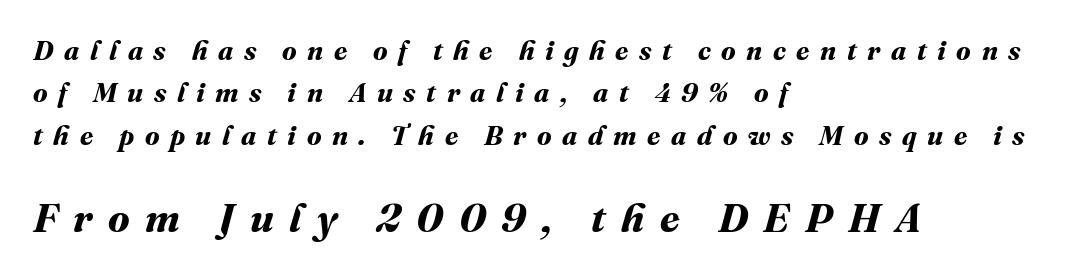
{"bold": "yes", "weight": "bold", "width": "normal", "stroke_contrast": "medium", "x_height": "medium", "monospaced": "no", "underline": "no", "align": "left", "line_spacing": "normal", "line_spacing_ratio": 1.57, "letter_spacing": "wide", "letter_spacing_em": 0.39, "larger_block": "second", "size_ratio": 1.48, "glyph_px": 40}
